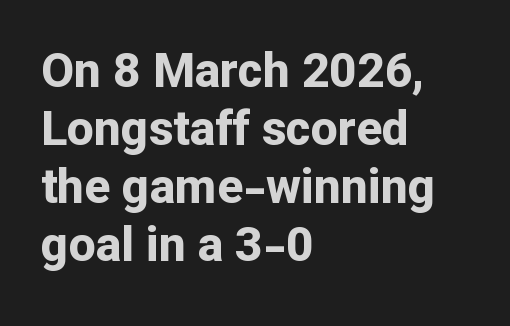
{"serif": "no", "italic": "no", "bold": "yes", "weight": "bold", "width": "normal", "stroke_contrast": "low", "x_height": "medium", "monospaced": "no", "underline": "no", "align": "left", "line_spacing_ratio": 1.21, "letter_spacing": "normal", "letter_spacing_em": 0.0, "glyph_px": 48}
